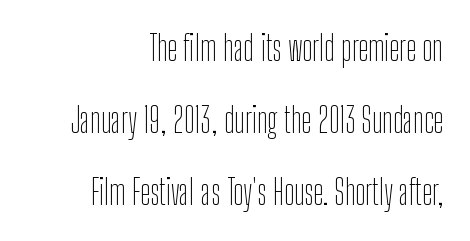
Q: Is the text bold? A: No.
Q: Is the text italic (slanted)? A: No, it is upright.
Q: Is the typeface a serif or a sans-serif typeface? A: Sans-serif.
Q: Is the text underlined? A: No.
Q: How is the paragraph aligned? A: Right-aligned.
Q: Is the spacing between letters normal or unusually wide? A: Normal.
Q: Is the spacing between lines tight, normal or loose? A: Loose.
Q: Width (condensed, normal, or wide)? A: Condensed.
Q: Stroke contrast? A: Low.
Q: x-height? A: Medium.
Q: Monospaced? A: No.
